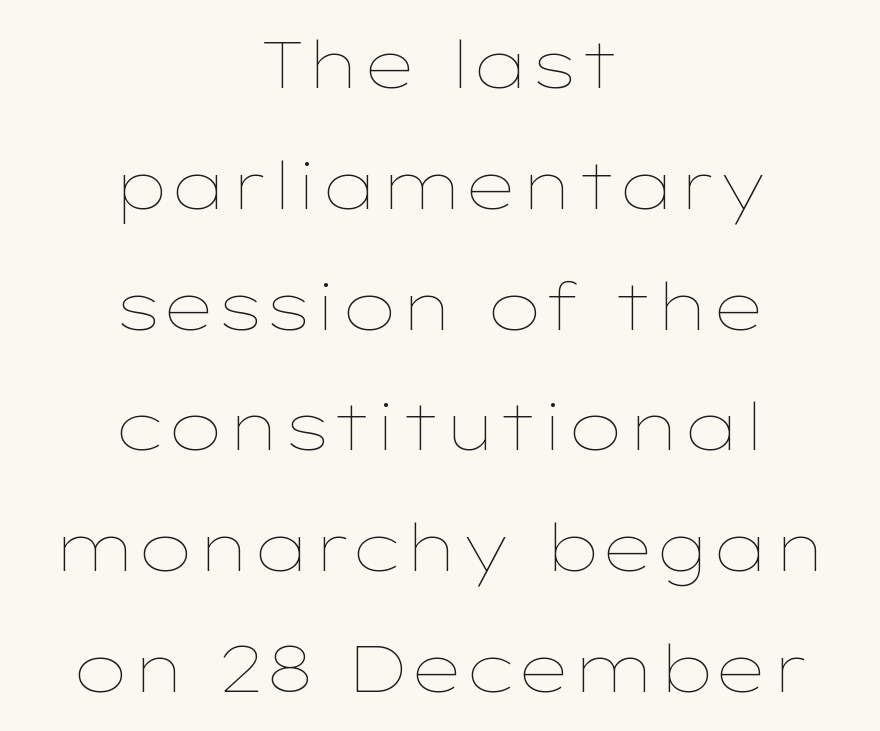
The image shows 66 px thin, wide type, upright; set centered, line spacing 1.83x, normal letter spacing, not underlined; low stroke contrast and a medium x-height.
